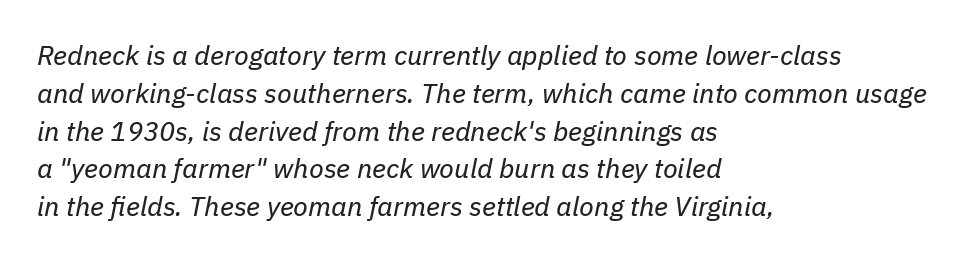
The image shows 27 px text type, italic (leaning right); set left-aligned, normal line spacing (1.4x), normal letter spacing, not underlined.
